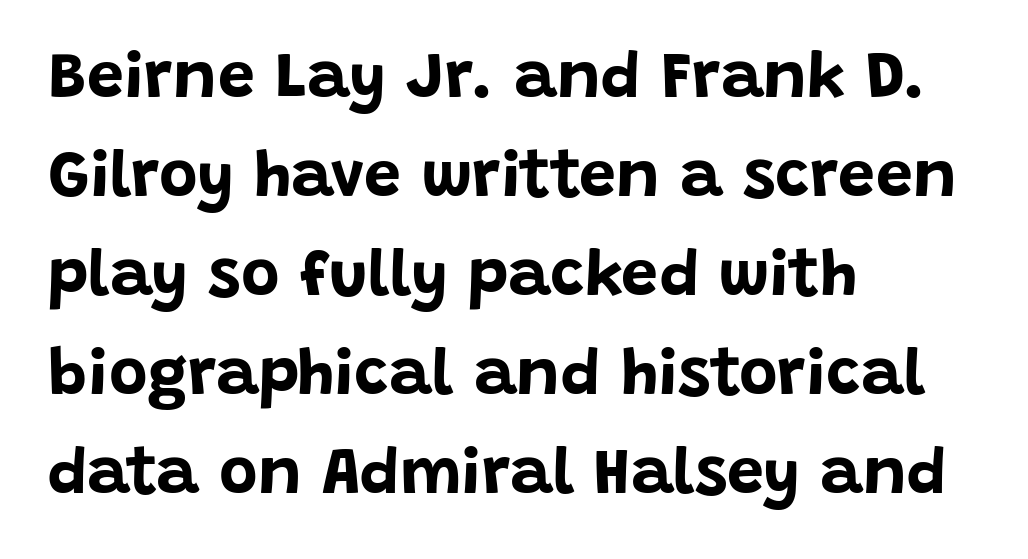
The image shows 66 px bold sans-serif type, upright; set left-aligned, normal line spacing (1.5x), normal letter spacing, not underlined; low stroke contrast and a large x-height.
